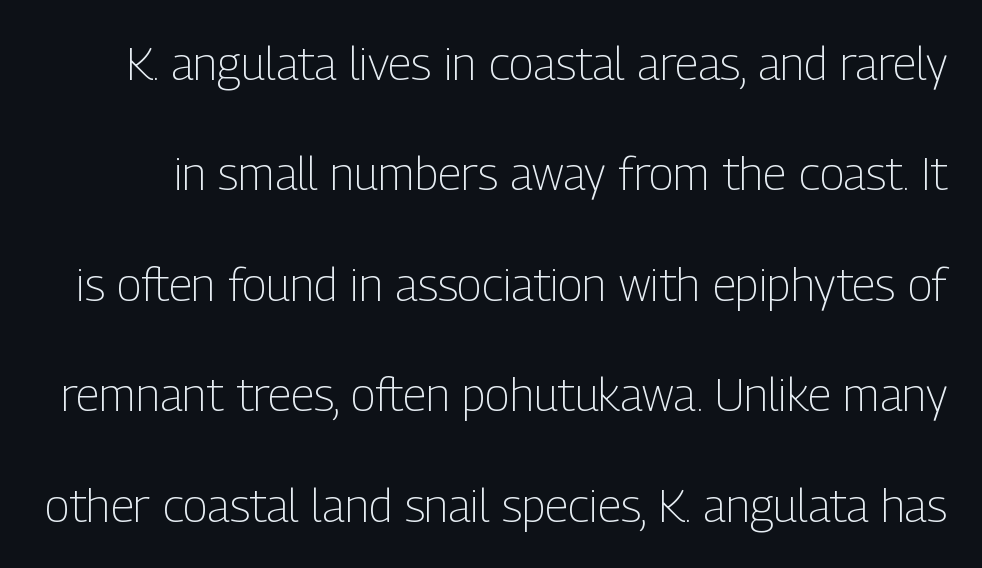
Q: Is the text bold? A: No.
Q: Is the text italic (slanted)? A: No, it is upright.
Q: Is the typeface a serif or a sans-serif typeface? A: Sans-serif.
Q: Is the text underlined? A: No.
Q: Is the spacing between letters normal or unusually wide? A: Normal.
Q: Is the spacing between lines tight, normal or loose? A: Loose.
Q: Width (condensed, normal, or wide)? A: Condensed.
Q: Stroke contrast? A: Low.
Q: x-height? A: Medium.
Q: Monospaced? A: No.
